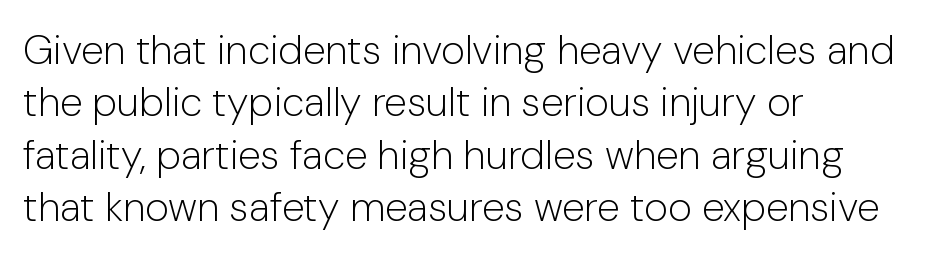
{"serif": "no", "italic": "no", "bold": "no", "weight": "light", "width": "normal", "stroke_contrast": "low", "x_height": "medium", "monospaced": "no", "underline": "no", "align": "left", "line_spacing": "normal", "line_spacing_ratio": 1.28, "letter_spacing": "normal", "letter_spacing_em": 0.0, "glyph_px": 41}
